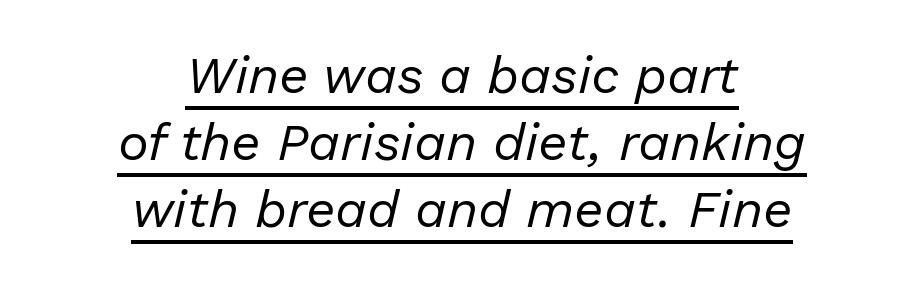
Q: Is the text bold? A: No.
Q: Is the text italic (slanted)? A: Yes, it leans right by about 13 degrees.
Q: Is the text underlined? A: Yes.
Q: How is the paragraph aligned? A: Centered.
Q: Is the spacing between letters normal or unusually wide? A: Normal.
Q: Is the spacing between lines tight, normal or loose? A: Normal.
Q: Width (condensed, normal, or wide)? A: Normal.
Q: Stroke contrast? A: Low.
Q: x-height? A: Medium.
Q: Monospaced? A: No.
